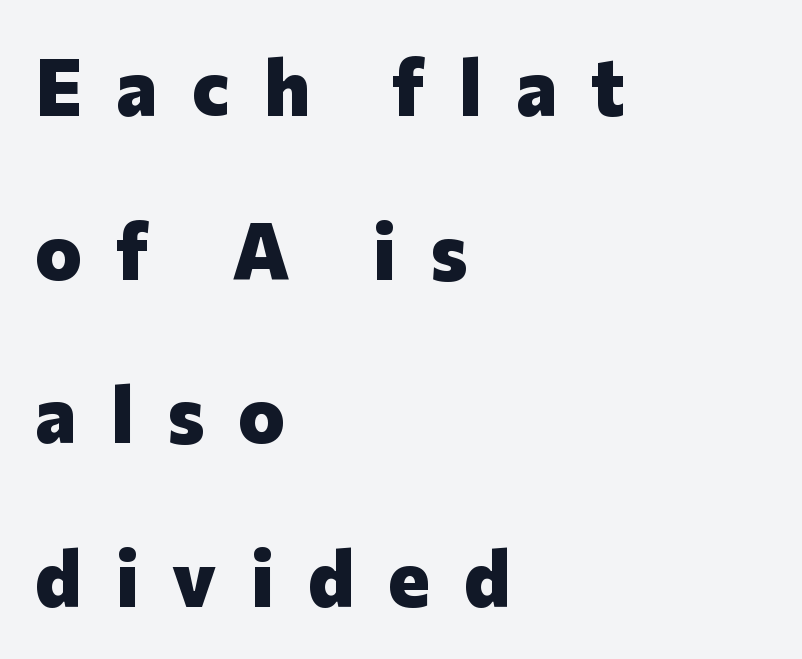
There is plenty of visible air inserted between adjacent glyphs. The rendering uses a bold face; every stroke is thick and dark. Character widths vary here, with narrow letters taking less room than wide ones. Horizontally, the lines are justified to the leading edge only.
